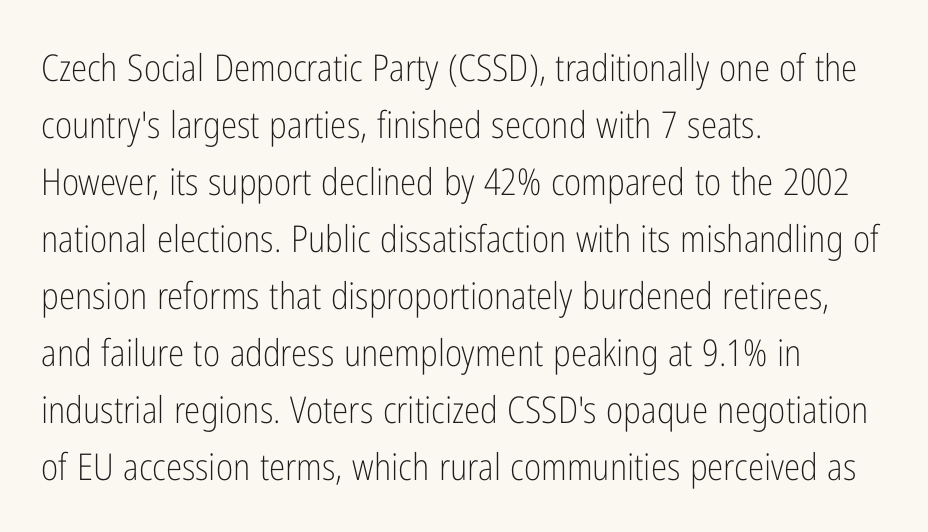
{"serif": "no", "italic": "no", "bold": "no", "weight": "light", "width": "condensed", "stroke_contrast": "low", "x_height": "medium", "monospaced": "no", "underline": "no", "align": "left", "line_spacing": "normal", "line_spacing_ratio": 1.54, "letter_spacing": "normal", "letter_spacing_em": 0.0, "glyph_px": 37}
